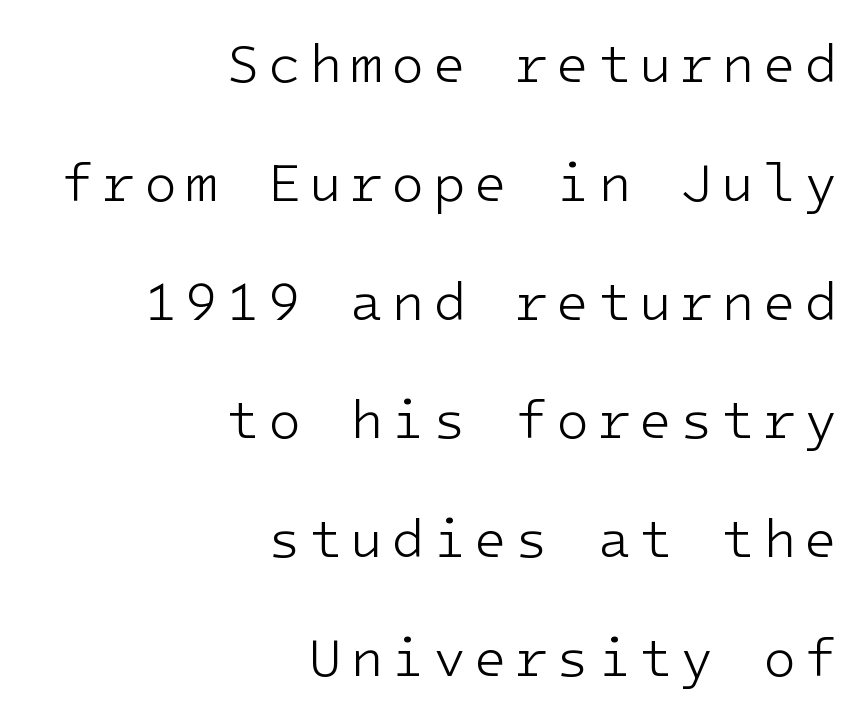
Q: Is the text bold? A: No.
Q: Is the text italic (slanted)? A: No, it is upright.
Q: Is the typeface a serif or a sans-serif typeface? A: Sans-serif.
Q: Is the text underlined? A: No.
Q: How is the paragraph aligned? A: Right-aligned.
Q: Is the spacing between lines tight, normal or loose? A: Loose.
Q: Width (condensed, normal, or wide)? A: Normal.
Q: Stroke contrast? A: Low.
Q: x-height? A: Medium.
Q: Monospaced? A: Yes.
